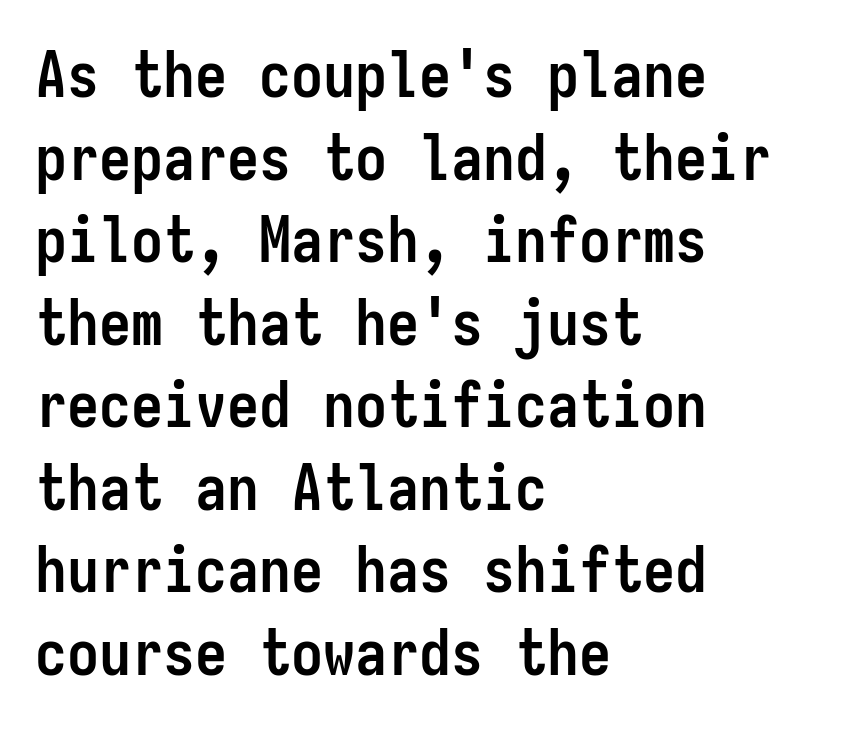
{"serif": "no", "italic": "no", "bold": "yes", "weight": "semibold", "width": "condensed", "stroke_contrast": "low", "x_height": "medium", "monospaced": "yes", "underline": "no", "align": "left", "line_spacing": "normal", "line_spacing_ratio": 1.29, "letter_spacing": "normal", "letter_spacing_em": 0.0, "glyph_px": 64}
